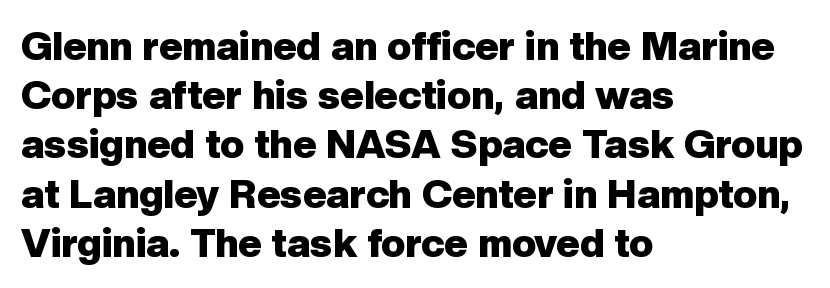
Q: Is the text bold? A: Yes.
Q: Is the text italic (slanted)? A: No, it is upright.
Q: Is the typeface a serif or a sans-serif typeface? A: Sans-serif.
Q: Is the text underlined? A: No.
Q: How is the paragraph aligned? A: Left-aligned.
Q: Is the spacing between letters normal or unusually wide? A: Normal.
Q: Width (condensed, normal, or wide)? A: Normal.
Q: Stroke contrast? A: Low.
Q: x-height? A: Medium.
Q: Monospaced? A: No.
